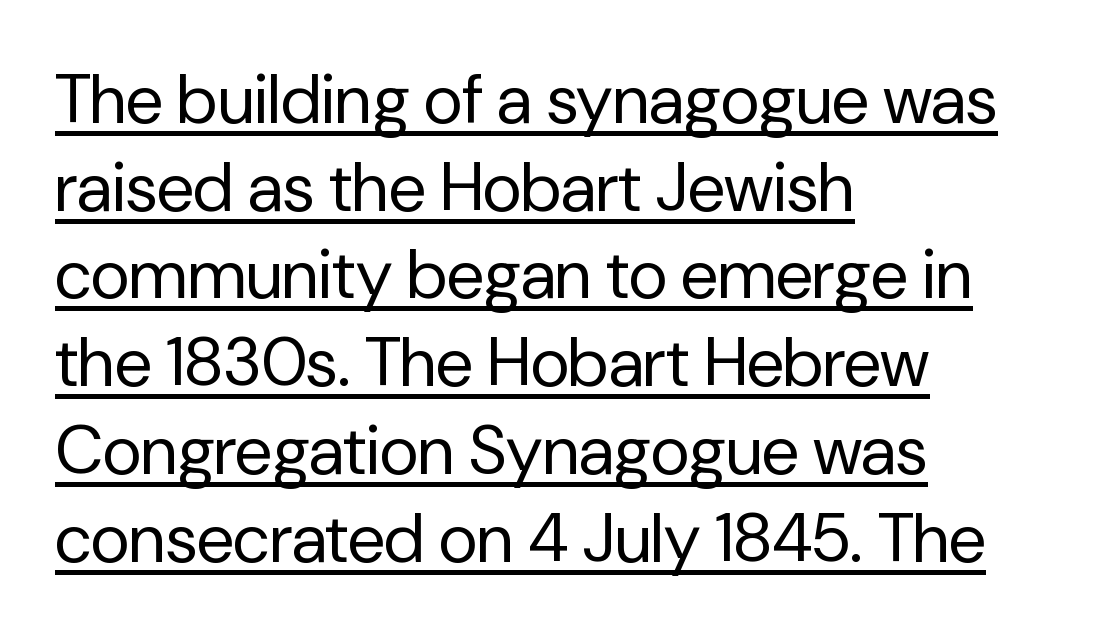
The image shows 68 px regular-weight sans-serif type, upright; set left-aligned, normal line spacing (1.29x), normal letter spacing, underlined; low stroke contrast and a medium x-height.
